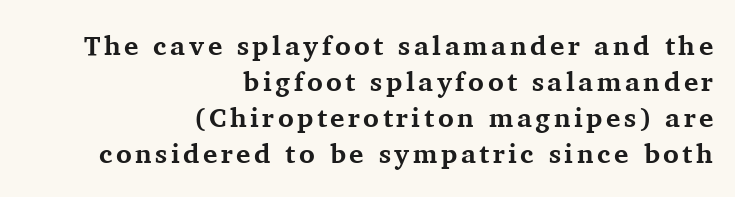
The lines in this sample share a right terminus and differ only in where they begin. Horizontal bands of white between lines are of average thickness. Every letter is thick-stroked: bold, no question. The foot of each line stays bare and open. In terms of posture, this sample is upright.
